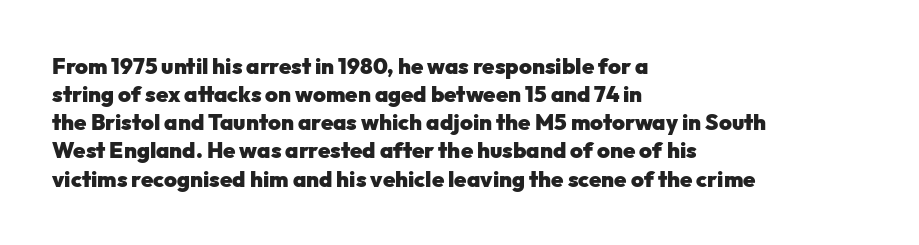
Q: Is the text bold? A: Yes.
Q: Is the text italic (slanted)? A: No, it is upright.
Q: Is the text underlined? A: No.
Q: How is the paragraph aligned? A: Left-aligned.
Q: Is the spacing between letters normal or unusually wide? A: Normal.
Q: Is the spacing between lines tight, normal or loose? A: Normal.
